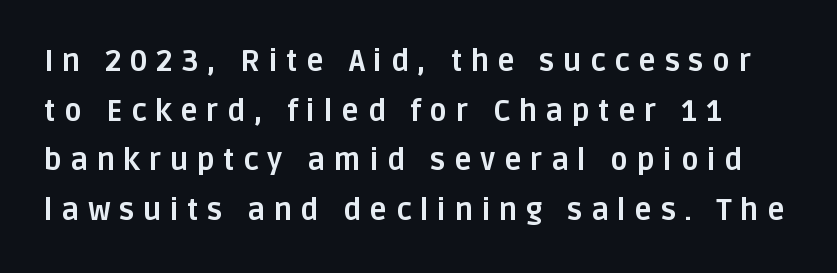
Q: Is the text bold? A: Yes.
Q: Is the text italic (slanted)? A: No, it is upright.
Q: Is the typeface a serif or a sans-serif typeface? A: Sans-serif.
Q: Is the text underlined? A: No.
Q: Is the spacing between letters normal or unusually wide? A: Unusually wide.
Q: Width (condensed, normal, or wide)? A: Normal.
Q: Stroke contrast? A: Low.
Q: x-height? A: Large.
Q: Monospaced? A: No.
